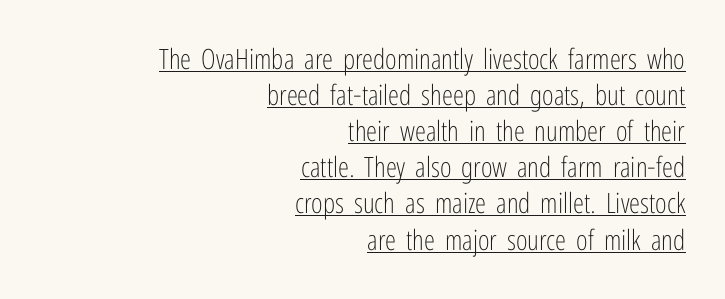
Q: Is the text bold? A: No.
Q: Is the text italic (slanted)? A: No, it is upright.
Q: Is the typeface a serif or a sans-serif typeface? A: Sans-serif.
Q: Is the text underlined? A: Yes.
Q: How is the paragraph aligned? A: Right-aligned.
Q: Is the spacing between letters normal or unusually wide? A: Normal.
Q: Is the spacing between lines tight, normal or loose? A: Normal.
Q: Width (condensed, normal, or wide)? A: Condensed.
Q: Stroke contrast? A: Low.
Q: x-height? A: Medium.
Q: Monospaced? A: No.
